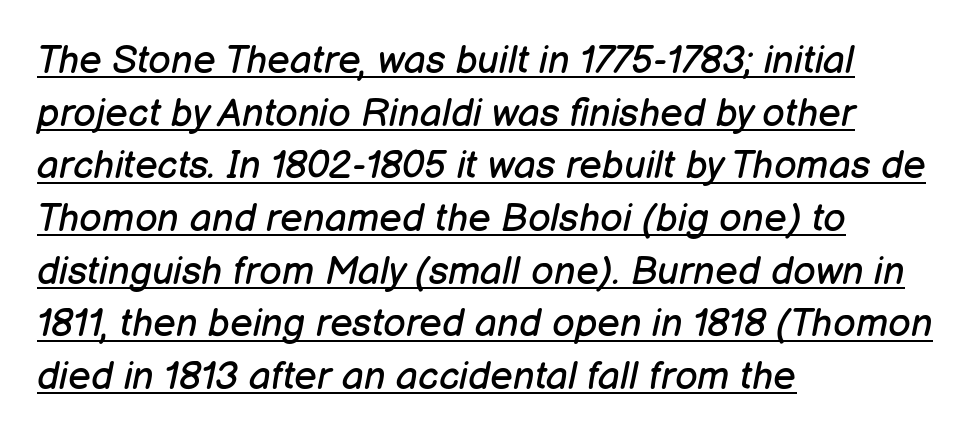
The image shows 39 px regular-weight type, italic (leaning right); set left-aligned, normal line spacing (1.35x), normal letter spacing, underlined; low stroke contrast and a medium x-height.
